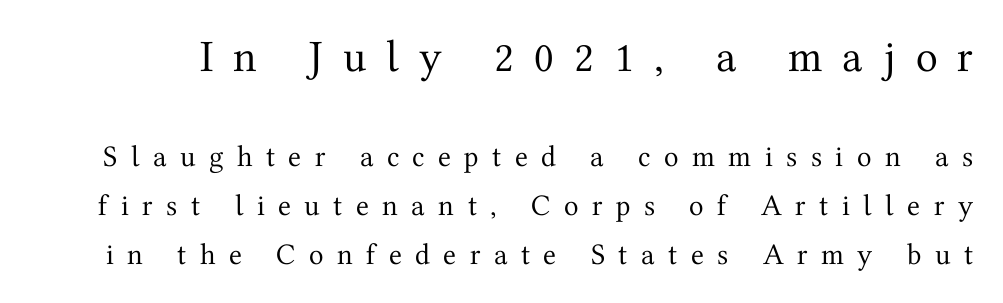
The image shows 45 px regular-weight serif type, upright; set normal line spacing (1.63x), unusually wide letter spacing (+0.45 em), not underlined; the first (top) block is 1.5x larger; medium stroke contrast and a medium x-height.
